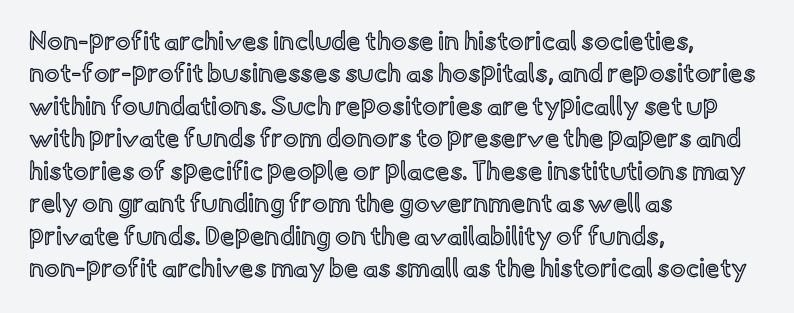
The image shows 26 px text type, upright; set left-aligned, normal line spacing (1.25x), normal letter spacing, not underlined.
